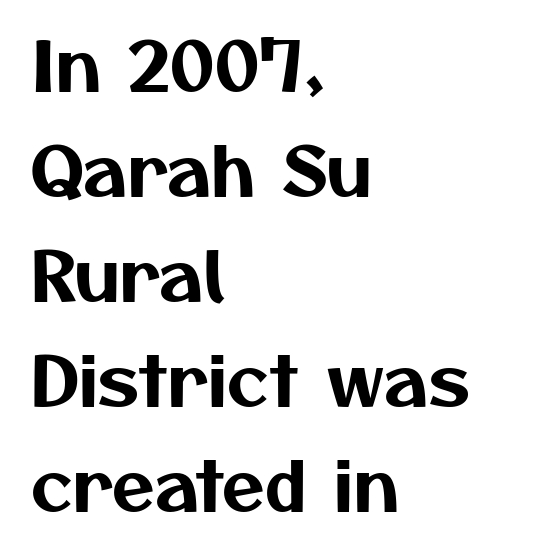
Grotesque or geometric, the face here clearly has no serifs. Here the glyphs are tracked normally, forming tight word shapes. Short and long lines alike share a common starting point at left. Descenders hang freely into open space. Notice how descenders clear the ascenders below comfortably — that's standard leading. A typesetter would call this proportional, since set widths differ per character.
